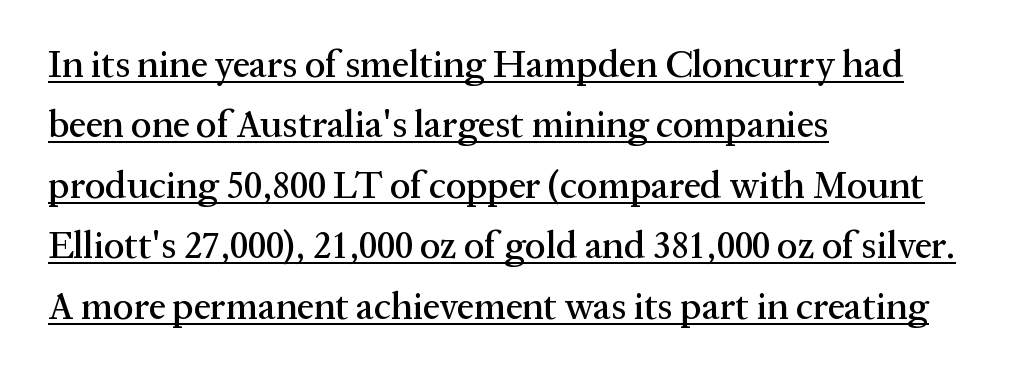
Q: Is the text italic (slanted)? A: No, it is upright.
Q: Is the typeface a serif or a sans-serif typeface? A: Serif.
Q: Is the text underlined? A: Yes.
Q: How is the paragraph aligned? A: Left-aligned.
Q: Is the spacing between letters normal or unusually wide? A: Normal.
Q: Is the spacing between lines tight, normal or loose? A: Normal.
Q: Width (condensed, normal, or wide)? A: Normal.
Q: Stroke contrast? A: Medium.
Q: x-height? A: Medium.
Q: Monospaced? A: No.
